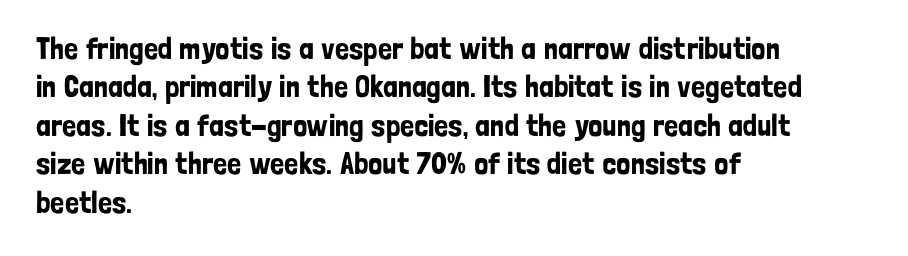
{"serif": "no", "italic": "no", "width": "condensed", "stroke_contrast": "low", "x_height": "medium", "monospaced": "no", "underline": "no", "align": "left", "line_spacing_ratio": 1.24, "letter_spacing": "normal", "letter_spacing_em": 0.0, "glyph_px": 31}
